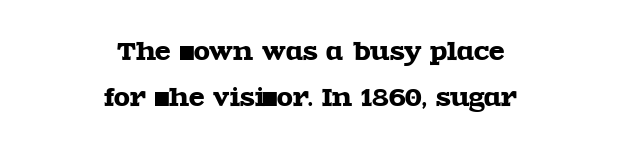
The image shows 23 px text type, upright; set centered, loose line spacing (2.0x), normal letter spacing, not underlined.
